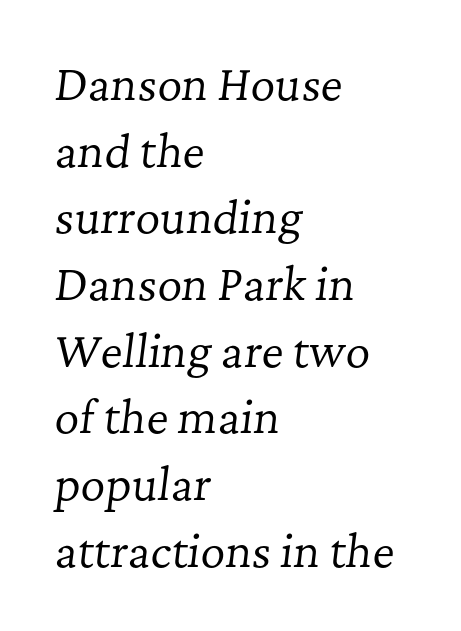
Q: Is the text bold? A: No.
Q: Is the text italic (slanted)? A: Yes, it leans right by about 7 degrees.
Q: Is the typeface a serif or a sans-serif typeface? A: Serif.
Q: Is the text underlined? A: No.
Q: How is the paragraph aligned? A: Left-aligned.
Q: Is the spacing between letters normal or unusually wide? A: Normal.
Q: Is the spacing between lines tight, normal or loose? A: Normal.
Q: Width (condensed, normal, or wide)? A: Normal.
Q: Stroke contrast? A: Low.
Q: x-height? A: Medium.
Q: Monospaced? A: No.
